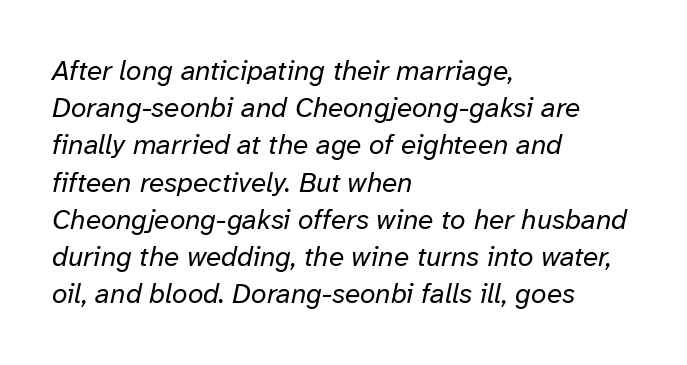
Q: Is the text bold? A: No.
Q: Is the text italic (slanted)? A: Yes, it leans right by about 12 degrees.
Q: Is the text underlined? A: No.
Q: How is the paragraph aligned? A: Left-aligned.
Q: Is the spacing between letters normal or unusually wide? A: Normal.
Q: Is the spacing between lines tight, normal or loose? A: Normal.
Q: Width (condensed, normal, or wide)? A: Normal.
Q: Stroke contrast? A: Low.
Q: x-height? A: Medium.
Q: Monospaced? A: No.
